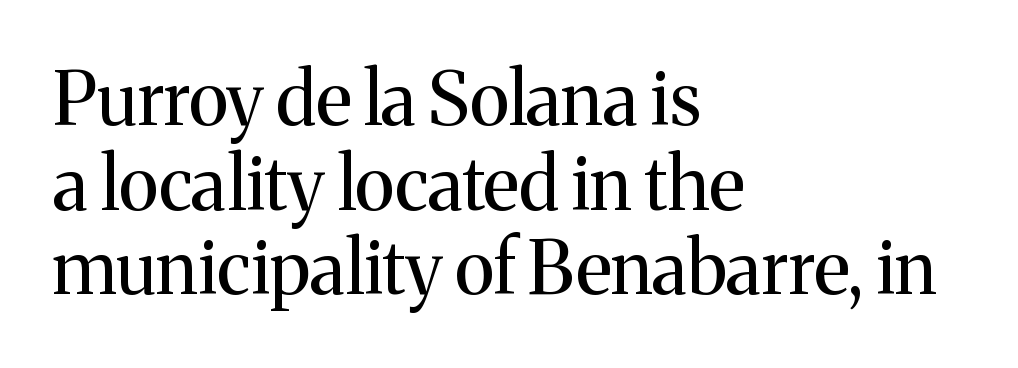
The image shows 73 px regular-weight serif type, upright; set left-aligned, line spacing 1.16x, normal letter spacing, not underlined; medium stroke contrast and a medium x-height.
